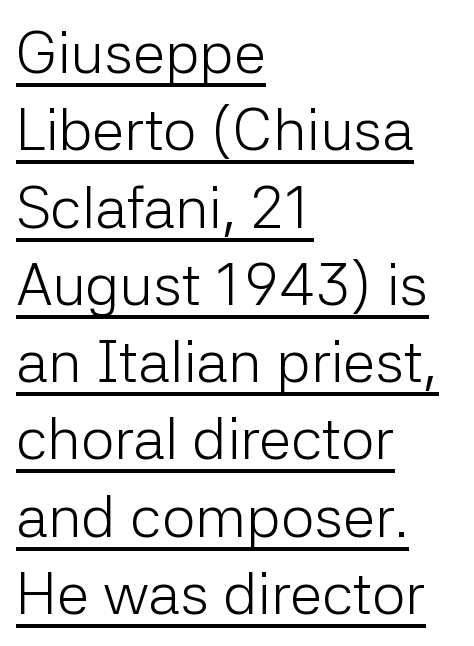
In terms of letterform style, serifs are entirely absent. Italic: no, the glyphs are upright roman. Compared with typical paragraphs, the rows here are spaced about the same. The rendered words wear a rule along their underside. The letters look calm and open, with moderate or lighter stems.
